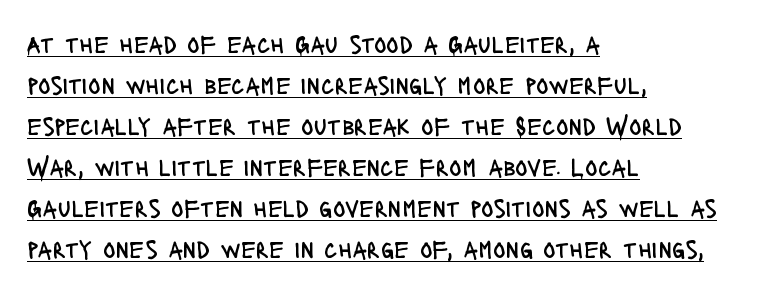
{"italic": "no", "bold": "no", "underline": "yes", "align": "left", "line_spacing": "normal", "line_spacing_ratio": 1.58, "letter_spacing": "normal", "letter_spacing_em": 0.0, "glyph_px": 26}
